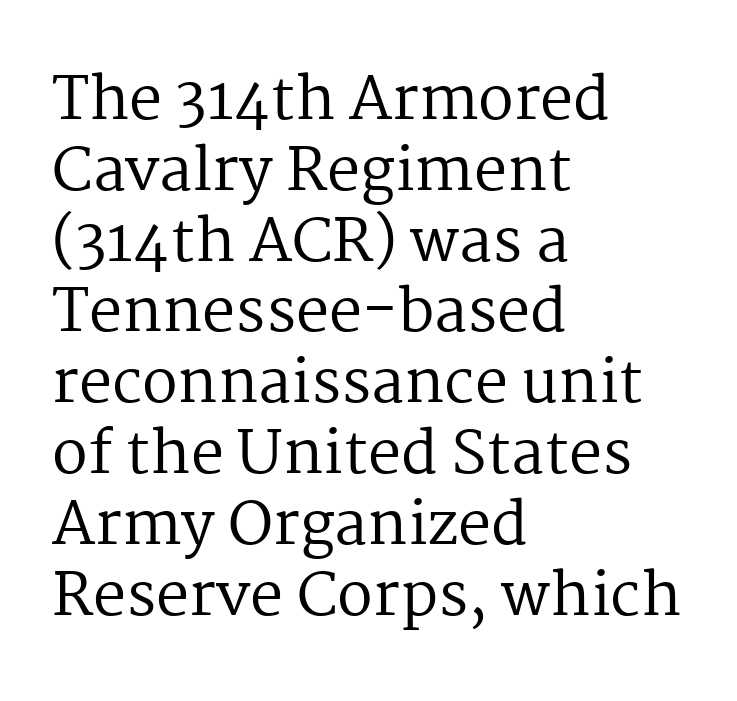
Designer's note — italics off, roman on. The string is rendered with underlining switched off. This rendering employs a face with finishing strokes, i.e., a serif. What stands out about the letter spacing? Nothing — it is the standard amount.
